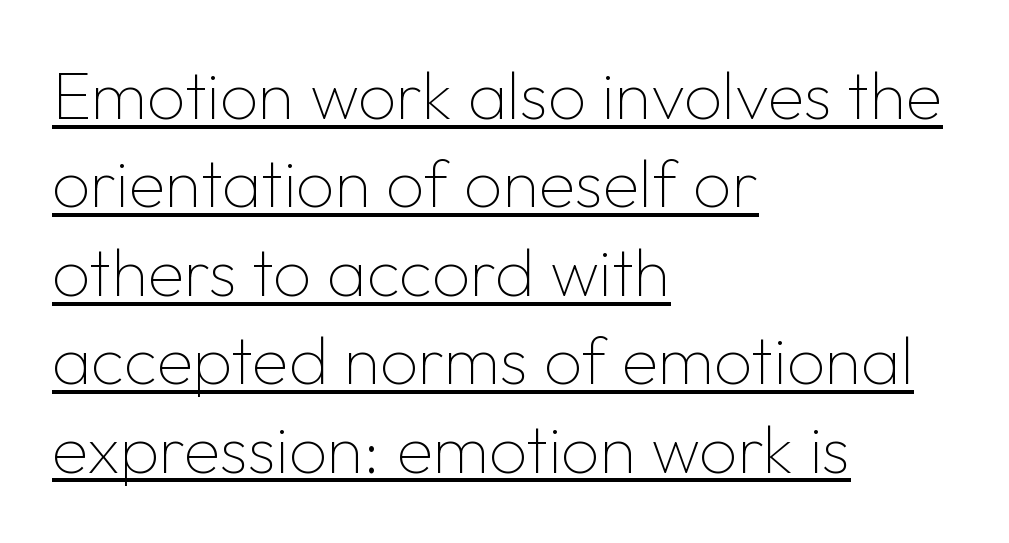
The image shows 67 px thin sans-serif type, upright; set left-aligned, normal line spacing (1.32x), normal letter spacing, underlined; low stroke contrast and a medium x-height.
